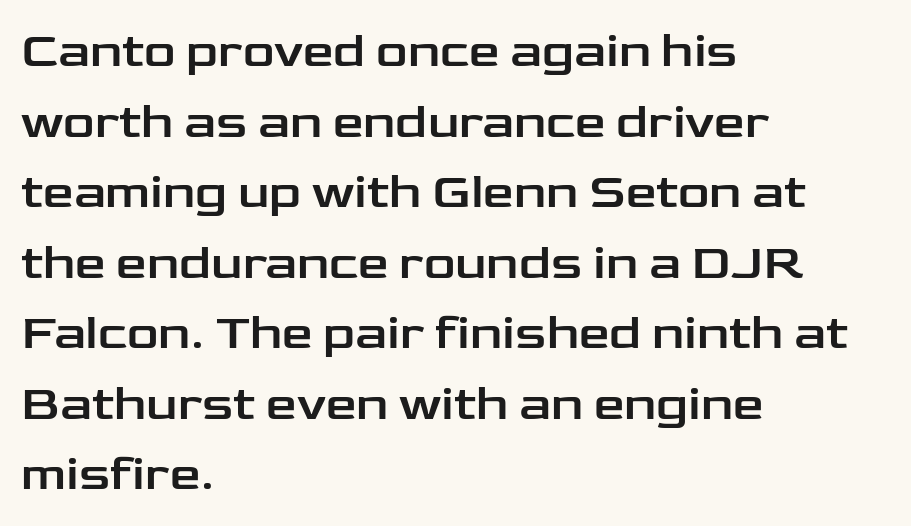
Each letter keeps its own natural width here, so spacing adapts to shape. Observe the ordinary spacing: letters are neighbours, not strangers. Grotesque or geometric, the face here clearly has no serifs. Rows of type keep a routine distance in the vertical direction.
